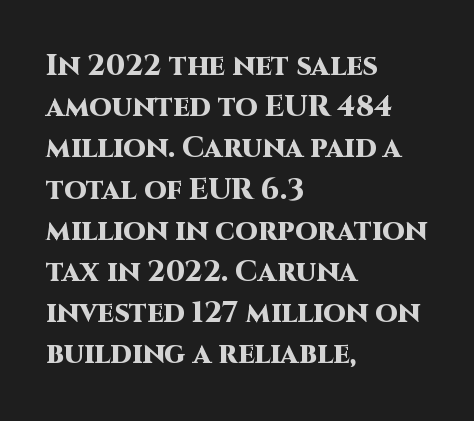
{"serif": "no", "italic": "no", "bold": "yes", "weight": "heavy", "width": "normal", "stroke_contrast": "high", "x_height": "large", "monospaced": "no", "underline": "no", "align": "left", "line_spacing": "normal", "line_spacing_ratio": 1.42, "letter_spacing": "normal", "letter_spacing_em": 0.0, "glyph_px": 29}
